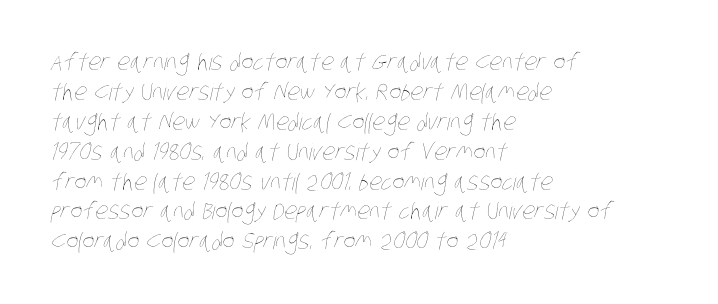
The image shows 23 px text type; set left-aligned, normal line spacing (1.3x), normal letter spacing, not underlined.
